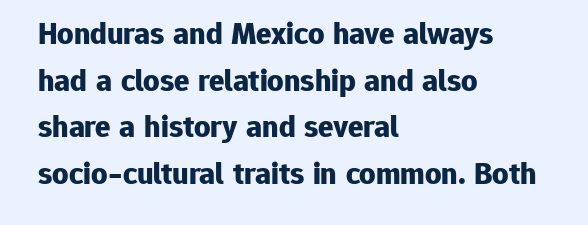
Q: Is the text bold? A: Yes.
Q: Is the text italic (slanted)? A: No, it is upright.
Q: Is the typeface a serif or a sans-serif typeface? A: Sans-serif.
Q: Is the text underlined? A: No.
Q: How is the paragraph aligned? A: Left-aligned.
Q: Is the spacing between letters normal or unusually wide? A: Normal.
Q: Is the spacing between lines tight, normal or loose? A: Normal.
Q: Width (condensed, normal, or wide)? A: Normal.
Q: Stroke contrast? A: Low.
Q: x-height? A: Medium.
Q: Monospaced? A: No.
